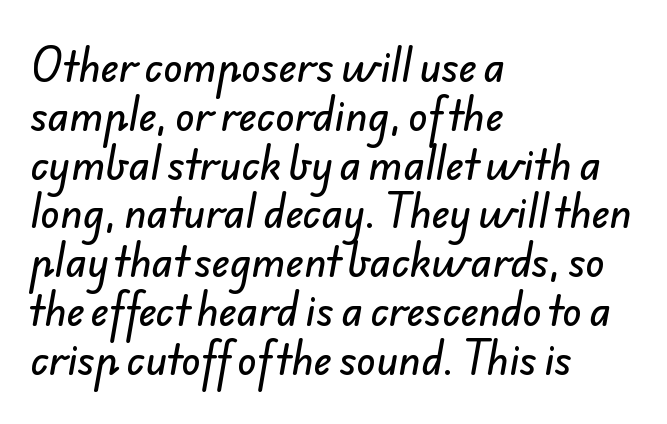
The image shows 40 px sans-serif type; set left-aligned, line spacing 1.22x, normal letter spacing, not underlined; low stroke contrast and a small x-height.
